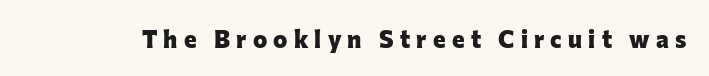
{"italic": "no", "bold": "yes", "underline": "no", "letter_spacing": "wide", "letter_spacing_em": 0.26, "glyph_px": 24}
